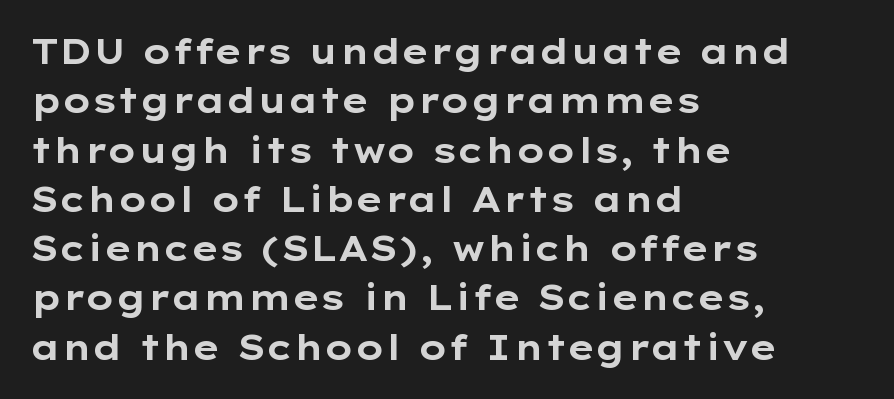
These lines are composed in type without serifs. Pretty heavy lettering here — definitely bold. Type without underlining. The block of text has a typical density, with ordinary space between rows. Notice how the stems are strictly vertical — no italics here.
